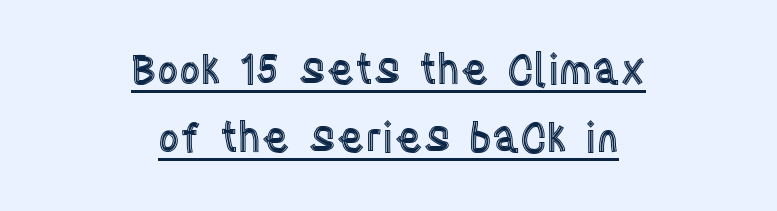
Q: Is the text italic (slanted)? A: No, it is upright.
Q: Is the text underlined? A: Yes.
Q: How is the paragraph aligned? A: Centered.
Q: Is the spacing between letters normal or unusually wide? A: Normal.
Q: Is the spacing between lines tight, normal or loose? A: Normal.
Q: Width (condensed, normal, or wide)? A: Condensed.
Q: x-height? A: Large.
Q: Monospaced? A: No.
